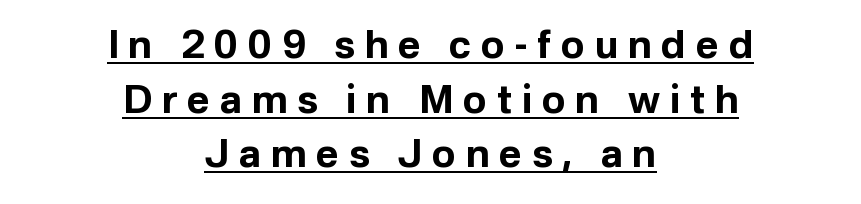
Q: Is the text bold? A: Yes.
Q: Is the text italic (slanted)? A: No, it is upright.
Q: Is the typeface a serif or a sans-serif typeface? A: Sans-serif.
Q: Is the text underlined? A: Yes.
Q: How is the paragraph aligned? A: Centered.
Q: Is the spacing between letters normal or unusually wide? A: Unusually wide.
Q: Is the spacing between lines tight, normal or loose? A: Normal.
Q: Width (condensed, normal, or wide)? A: Normal.
Q: Stroke contrast? A: Low.
Q: x-height? A: Medium.
Q: Monospaced? A: No.
